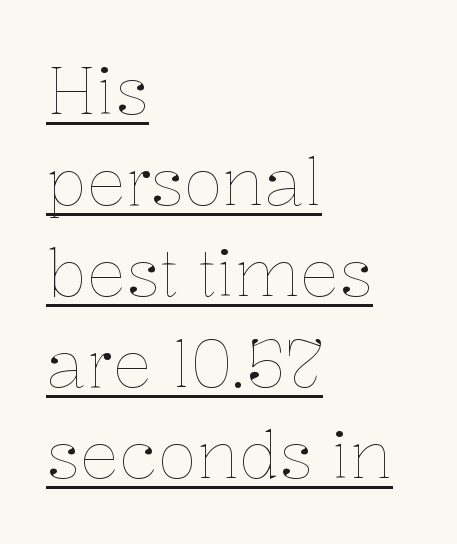
The image shows 65 px thin type, upright; set left-aligned, normal line spacing (1.4x), normal letter spacing, underlined; low stroke contrast and a medium x-height.
